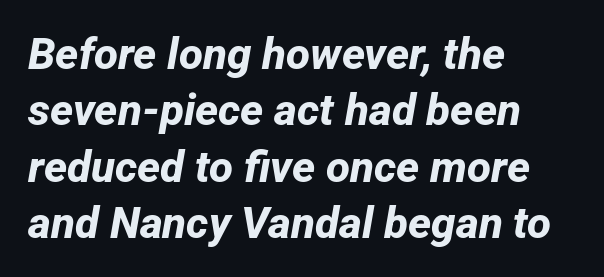
The image shows 44 px bold sans-serif type; set left-aligned, normal line spacing (1.28x), normal letter spacing, not underlined; low stroke contrast and a medium x-height.
